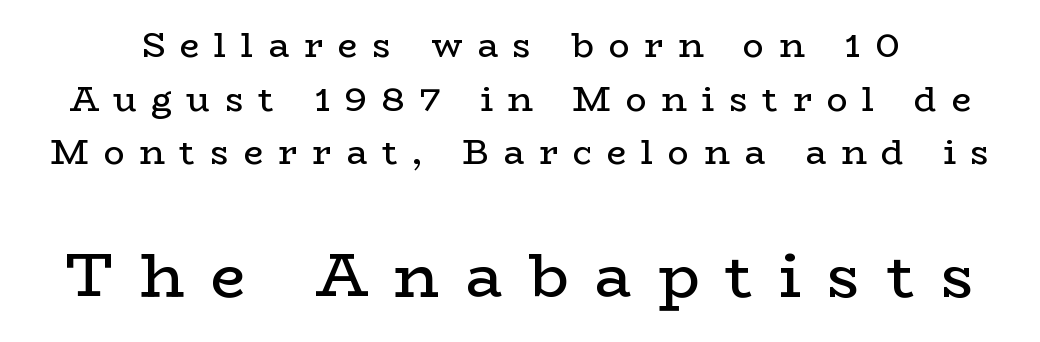
The type sits square on the baseline with zero lean. The letters advance in unequal steps, a hallmark of proportional type. The passage shown is typeset with a serif family. Horizontal bands of white between lines are of average thickness. The tracking jumps out immediately: characters are airy and widely separated.
